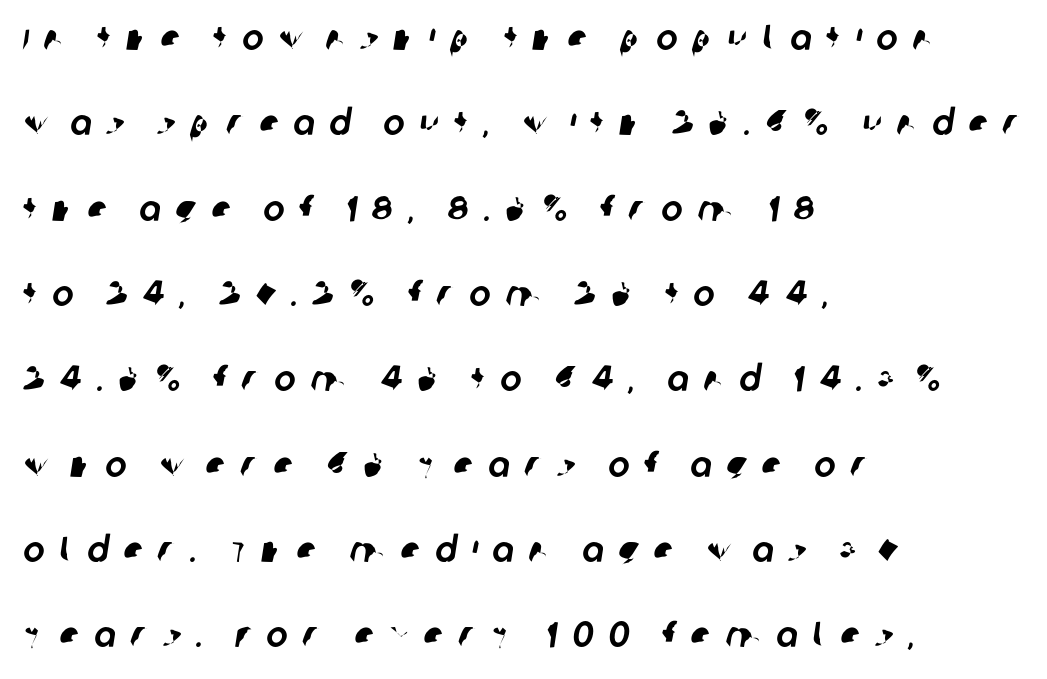
Q: Is the typeface a serif or a sans-serif typeface? A: Sans-serif.
Q: Is the text underlined? A: No.
Q: How is the paragraph aligned? A: Left-aligned.
Q: Is the spacing between letters normal or unusually wide? A: Unusually wide.
Q: Is the spacing between lines tight, normal or loose? A: Loose.
Q: Width (condensed, normal, or wide)? A: Normal.
Q: Stroke contrast? A: Low.
Q: x-height? A: Large.
Q: Monospaced? A: No.
